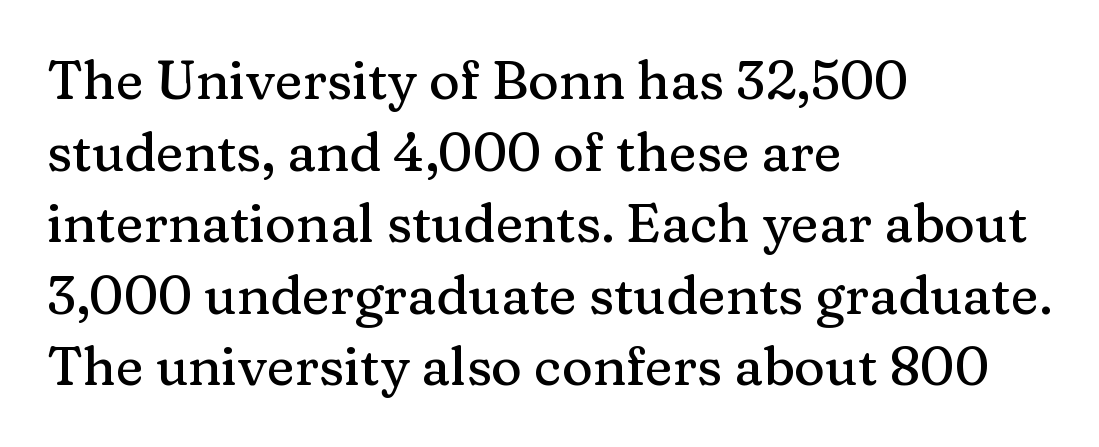
{"serif": "yes", "italic": "no", "width": "normal", "stroke_contrast": "medium", "x_height": "medium", "monospaced": "no", "underline": "no", "align": "left", "line_spacing": "normal", "line_spacing_ratio": 1.35, "letter_spacing": "normal", "letter_spacing_em": 0.0, "glyph_px": 53}
